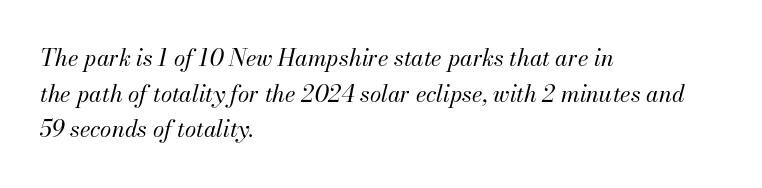
Does the lettering tilt? It does — this is italic. The weight would be labelled regular, book, light, or lighter still. Successive baselines arrive at the customary interval. Check the space under the baseline: it is left empty. A classic flush-left, rag-right setting is used for this passage. The letterforms sit shoulder to shoulder at normal distance.
